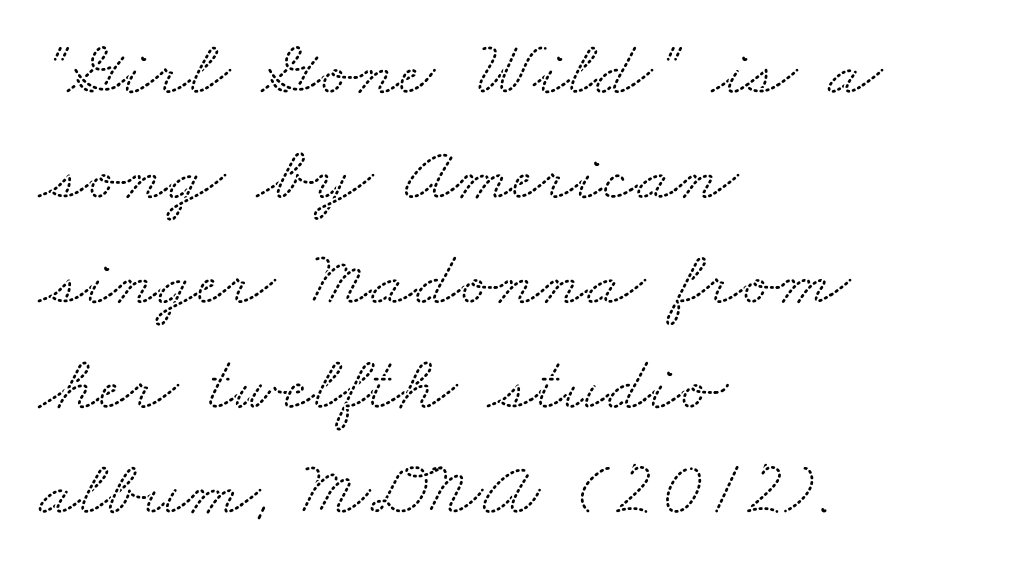
The specimen omits any rule beneath the text block's lines. Vertically, the passage feels balanced, rows spaced as you'd expect. A student would call this left alignment; a typographer would say flush left, rag right. Typographically, this falls in the serif category. The letters advance in unequal steps, a hallmark of proportional type.
